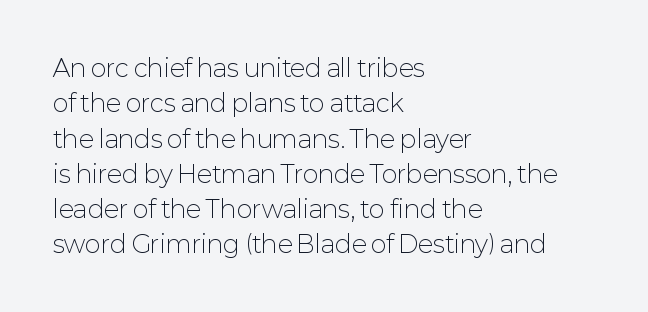
The image shows 24 px text type, upright; set left-aligned, normal line spacing (1.47x), normal letter spacing, not underlined.
